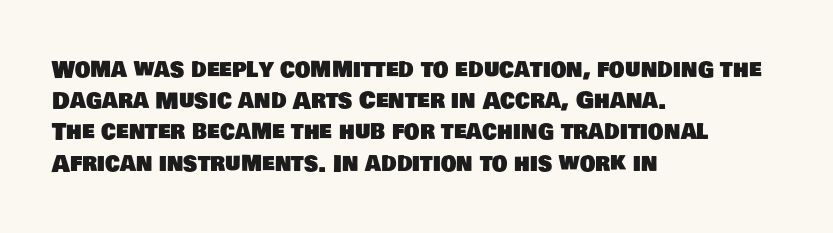
Q: Is the text underlined? A: No.
Q: How is the paragraph aligned? A: Left-aligned.
Q: Is the spacing between letters normal or unusually wide? A: Normal.
Q: Is the spacing between lines tight, normal or loose? A: Normal.
